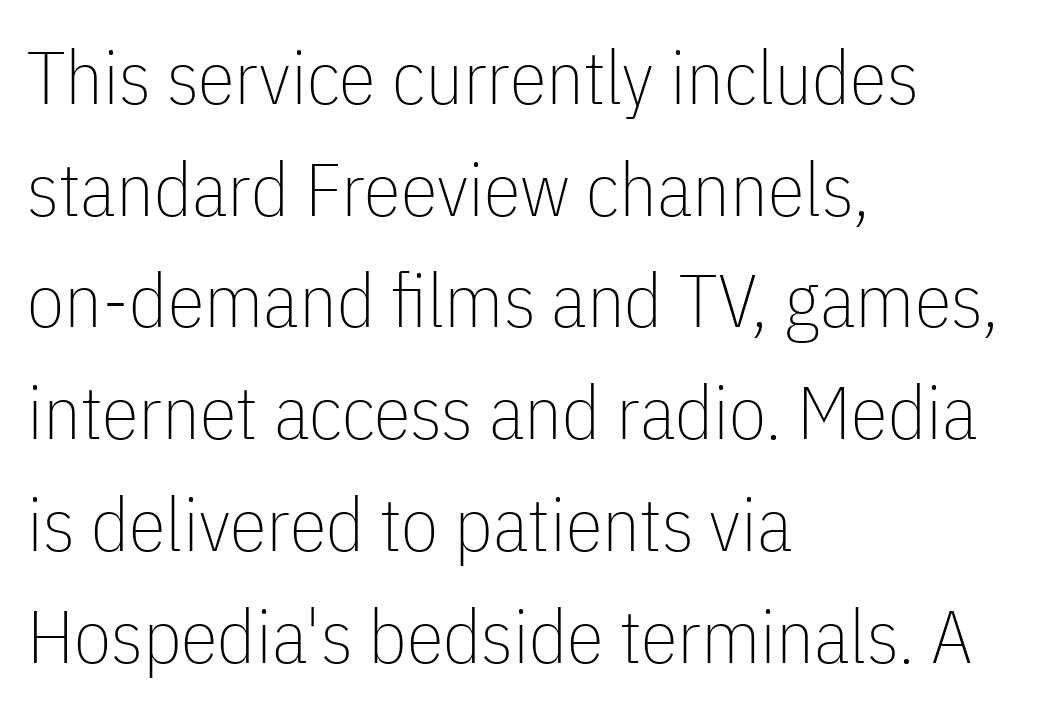
Q: Is the text bold? A: No.
Q: Is the text italic (slanted)? A: No, it is upright.
Q: Is the typeface a serif or a sans-serif typeface? A: Sans-serif.
Q: Is the text underlined? A: No.
Q: How is the paragraph aligned? A: Left-aligned.
Q: Is the spacing between letters normal or unusually wide? A: Normal.
Q: Is the spacing between lines tight, normal or loose? A: Normal.
Q: Width (condensed, normal, or wide)? A: Condensed.
Q: Stroke contrast? A: Low.
Q: x-height? A: Medium.
Q: Monospaced? A: No.
